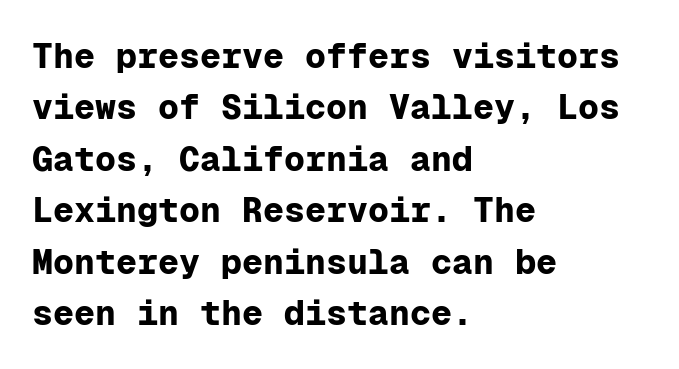
{"serif": "no", "italic": "no", "bold": "yes", "weight": "bold", "width": "normal", "stroke_contrast": "low", "x_height": "medium", "monospaced": "yes", "underline": "no", "align": "left", "line_spacing": "normal", "line_spacing_ratio": 1.47, "letter_spacing": "normal", "letter_spacing_em": 0.0, "glyph_px": 35}
